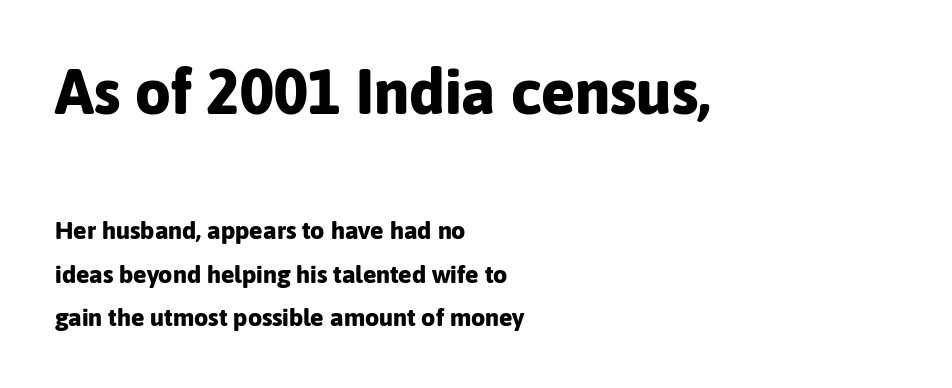
{"serif": "no", "italic": "no", "bold": "yes", "weight": "bold", "width": "normal", "stroke_contrast": "low", "x_height": "medium", "monospaced": "no", "underline": "no", "align": "left", "line_spacing_ratio": 1.74, "letter_spacing": "normal", "letter_spacing_em": 0.0, "larger_block": "first", "size_ratio": 2.52, "glyph_px": 63}
